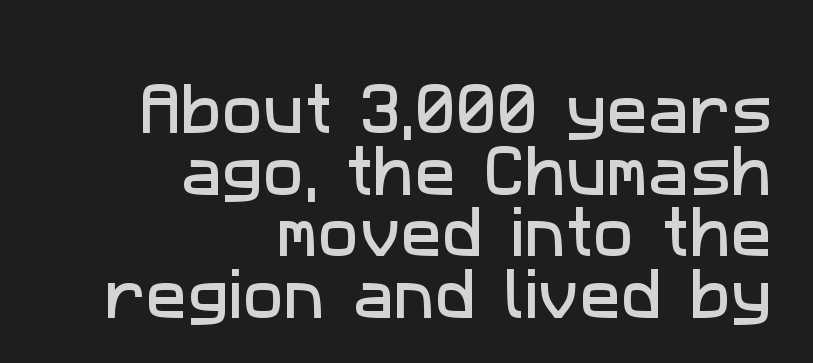
Q: Is the typeface a serif or a sans-serif typeface? A: Sans-serif.
Q: Is the text underlined? A: No.
Q: How is the paragraph aligned? A: Right-aligned.
Q: Is the spacing between letters normal or unusually wide? A: Normal.
Q: Is the spacing between lines tight, normal or loose? A: Tight.
Q: Width (condensed, normal, or wide)? A: Normal.
Q: Stroke contrast? A: Low.
Q: x-height? A: Medium.
Q: Monospaced? A: No.
